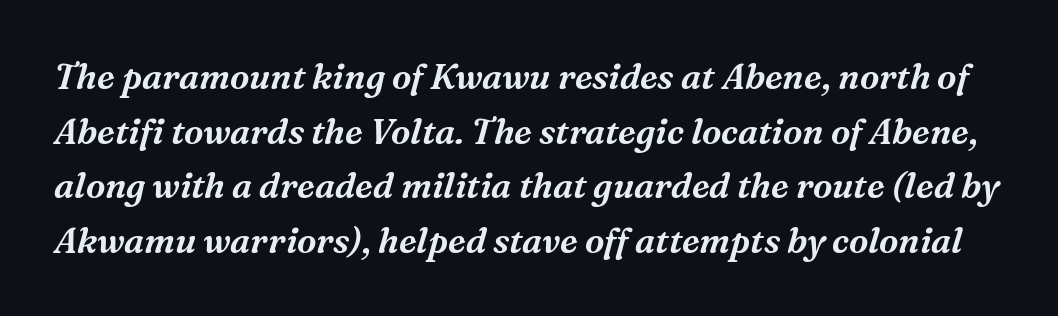
{"serif": "yes", "italic": "yes", "lean": "right", "slant_degrees": 16, "width": "normal", "stroke_contrast": "medium", "x_height": "medium", "monospaced": "no", "underline": "no", "line_spacing": "normal", "line_spacing_ratio": 1.56, "letter_spacing": "normal", "letter_spacing_em": 0.0, "glyph_px": 35}
